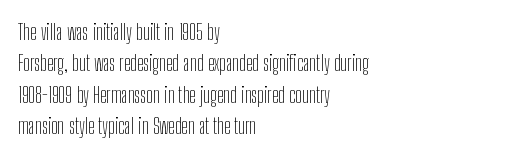
Q: Is the text bold? A: No.
Q: Is the text italic (slanted)? A: No, it is upright.
Q: Is the text underlined? A: No.
Q: How is the paragraph aligned? A: Left-aligned.
Q: Is the spacing between letters normal or unusually wide? A: Normal.
Q: Is the spacing between lines tight, normal or loose? A: Normal.
